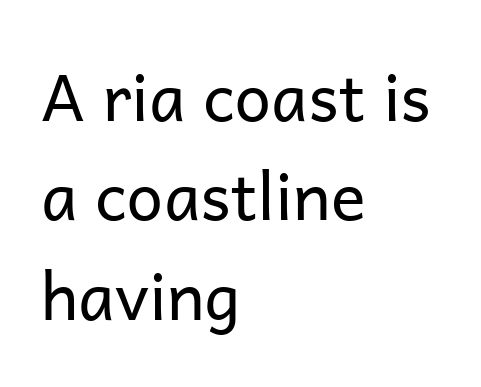
The image shows 65 px regular-weight sans-serif type, upright; set left-aligned, normal line spacing (1.53x), normal letter spacing, not underlined; low stroke contrast and a medium x-height.
